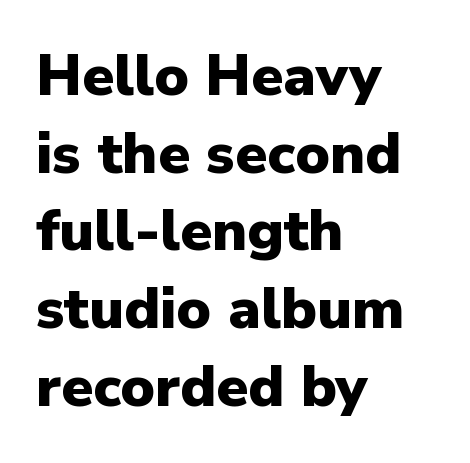
{"serif": "no", "italic": "no", "bold": "yes", "weight": "heavy", "width": "normal", "stroke_contrast": "low", "x_height": "medium", "monospaced": "no", "underline": "no", "align": "left", "line_spacing": "normal", "line_spacing_ratio": 1.34, "letter_spacing": "normal", "letter_spacing_em": 0.0, "glyph_px": 58}
